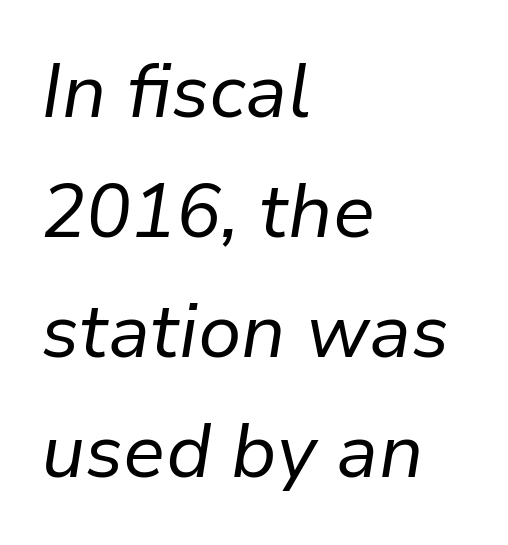
{"italic": "yes", "lean": "right", "slant_degrees": 9, "bold": "no", "weight": "regular", "width": "normal", "stroke_contrast": "low", "x_height": "medium", "monospaced": "no", "underline": "no", "align": "left", "line_spacing": "normal", "line_spacing_ratio": 1.6, "letter_spacing": "normal", "letter_spacing_em": 0.0, "glyph_px": 75}
